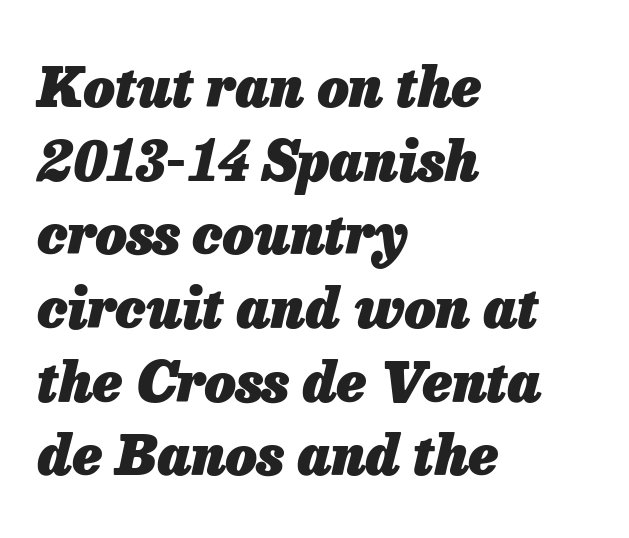
{"italic": "yes", "lean": "right", "slant_degrees": 13, "bold": "yes", "weight": "heavy", "width": "normal", "stroke_contrast": "low", "x_height": "medium", "monospaced": "no", "underline": "no", "align": "left", "line_spacing": "normal", "line_spacing_ratio": 1.34, "letter_spacing": "normal", "letter_spacing_em": 0.0, "glyph_px": 55}
